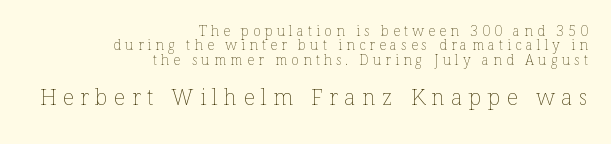
{"italic": "no", "bold": "no", "underline": "no", "align": "right", "line_spacing": "tight", "line_spacing_ratio": 1.03, "letter_spacing": "wide", "letter_spacing_em": 0.29, "larger_block": "second", "size_ratio": 1.57, "glyph_px": 22}
